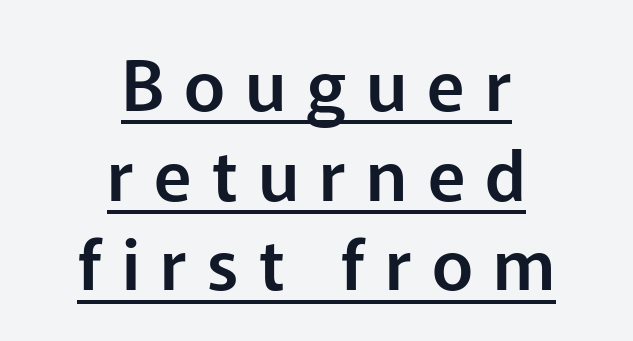
{"serif": "no", "italic": "no", "width": "normal", "stroke_contrast": "low", "x_height": "medium", "monospaced": "no", "underline": "yes", "align": "center", "line_spacing": "normal", "line_spacing_ratio": 1.28, "letter_spacing": "wide", "letter_spacing_em": 0.29, "glyph_px": 70}
